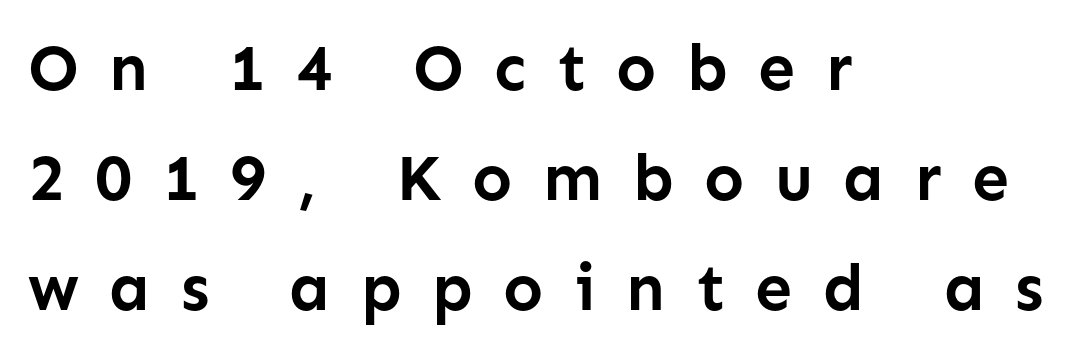
{"serif": "no", "italic": "no", "bold": "yes", "weight": "semibold", "width": "normal", "stroke_contrast": "low", "x_height": "medium", "monospaced": "no", "underline": "no", "align": "left", "line_spacing": "normal", "line_spacing_ratio": 1.67, "letter_spacing": "wide", "letter_spacing_em": 0.46, "glyph_px": 66}
